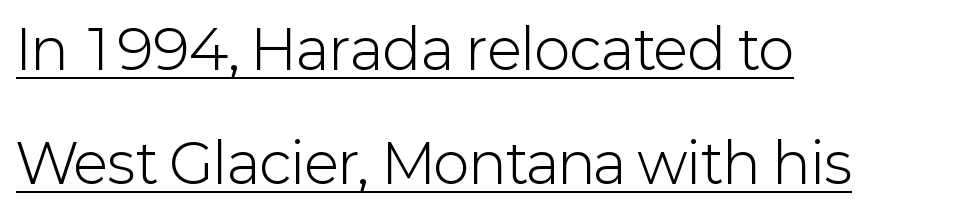
{"serif": "no", "italic": "no", "bold": "no", "weight": "light", "width": "normal", "stroke_contrast": "low", "x_height": "medium", "monospaced": "no", "underline": "yes", "align": "left", "line_spacing": "loose", "line_spacing_ratio": 2.07, "letter_spacing": "normal", "letter_spacing_em": 0.0, "glyph_px": 55}
